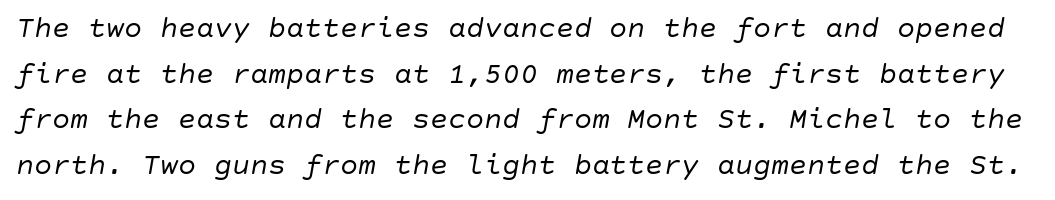
Decoration check: the copy has no underline. Yep, that's italic — everything's leaning. How are the letters spaced? Ordinarily, with no added tracking. Regular leading. The strokes carry an ordinary text weight at most.
